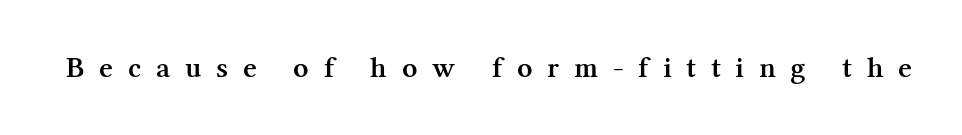
{"serif": "yes", "italic": "no", "bold": "semi", "weight": "semibold", "width": "normal", "stroke_contrast": "medium", "x_height": "medium", "monospaced": "no", "underline": "no", "letter_spacing": "wide", "letter_spacing_em": 0.49, "glyph_px": 30}
